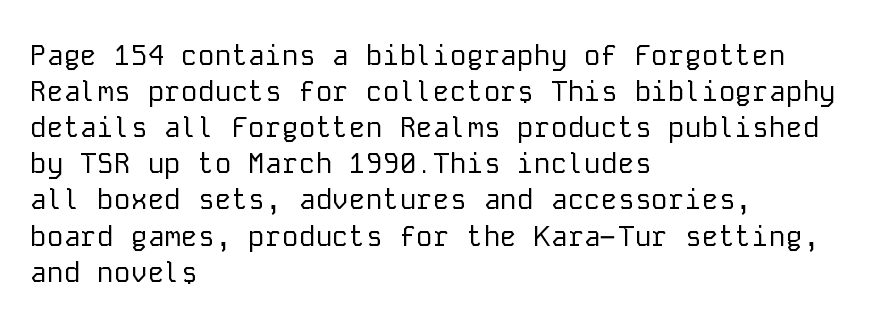
The image shows 28 px regular-weight sans-serif type, upright, monospaced; set left-aligned, normal line spacing (1.29x), normal letter spacing, not underlined; low stroke contrast and a medium x-height.
